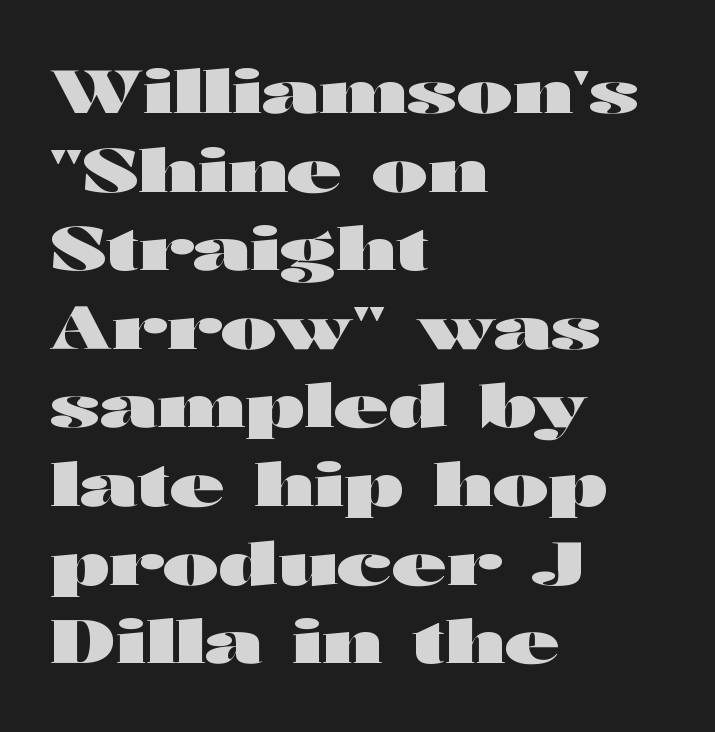
Is this a fixed-width face? No — the glyphs have proportional, varying widths. The letters are bold, with thick, heavy strokes. Do the letters lean? They stand straight.
